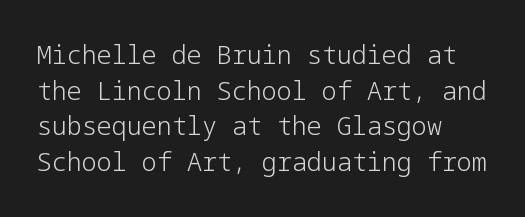
The image shows 25 px text type, upright; set left-aligned, normal line spacing (1.43x), normal letter spacing, not underlined.
